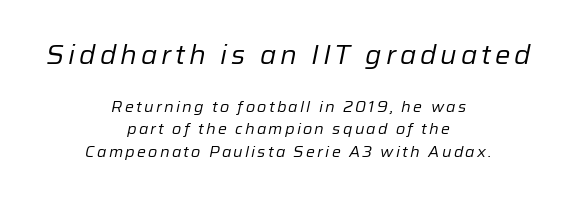
{"italic": "yes", "lean": "right", "slant_degrees": 12, "bold": "no", "underline": "no", "align": "center", "line_spacing": "normal", "line_spacing_ratio": 1.5, "larger_block": "first", "size_ratio": 1.73, "glyph_px": 26}
